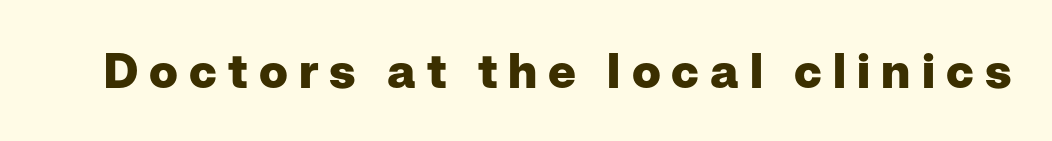
{"serif": "no", "italic": "no", "bold": "yes", "weight": "heavy", "width": "normal", "stroke_contrast": "low", "x_height": "medium", "monospaced": "no", "underline": "no", "letter_spacing": "wide", "letter_spacing_em": 0.23, "glyph_px": 48}
